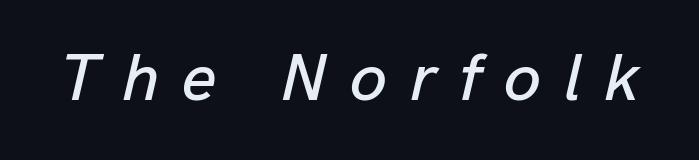
The specimen omits any rule beneath the text block's lines. You can tell it's italic because the verticals aren't actually vertical. Looks like regular typesetting: each glyph gets only the width it needs. The gaps between neighbouring characters are conspicuously large.
